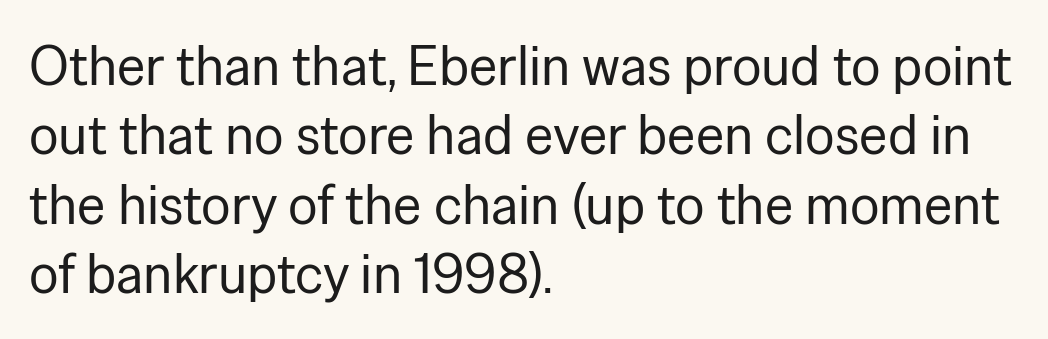
The image shows 55 px regular-weight sans-serif type, upright; set left-aligned, normal line spacing (1.26x), normal letter spacing, not underlined; low stroke contrast and a medium x-height.
